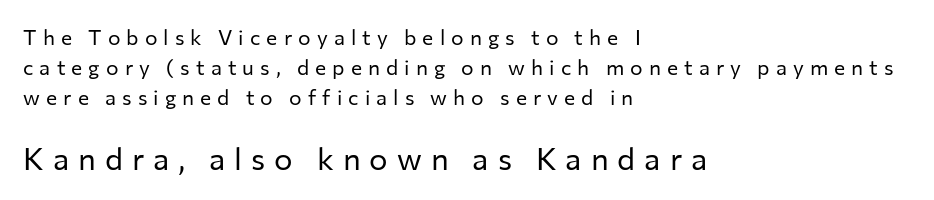
The face used here is proportionally spaced, like ordinary book or web type. It's the straight-up-and-down kind of type. Characters follow at a spacing far wider than the type designer built in. The designer went with a sans here, leaving each stem footless.
